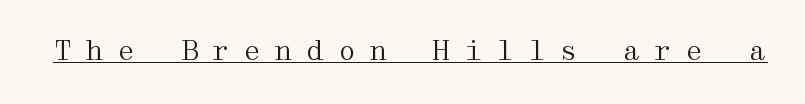
{"italic": "no", "bold": "no", "underline": "yes", "letter_spacing": "wide", "letter_spacing_em": 0.47, "glyph_px": 27}
